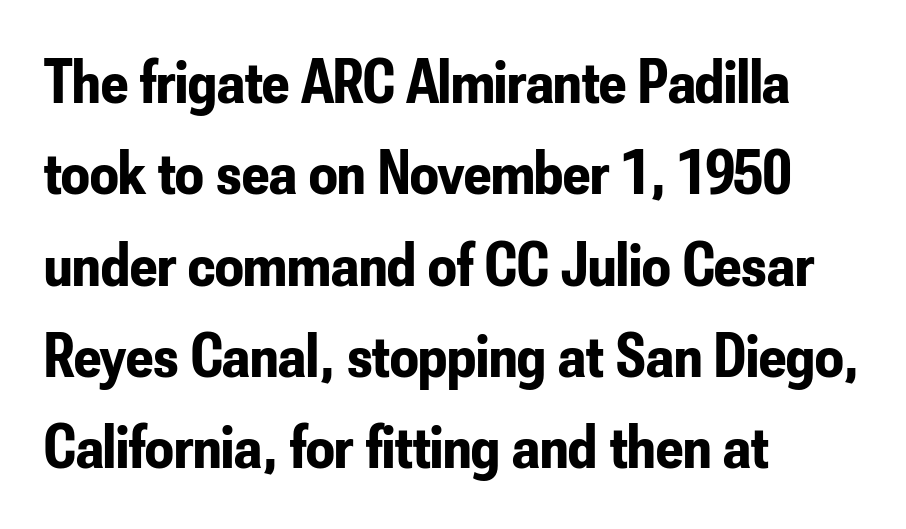
The image shows 63 px bold, condensed sans-serif type, upright; set left-aligned, normal line spacing (1.45x), normal letter spacing, not underlined; low stroke contrast and a small x-height.
